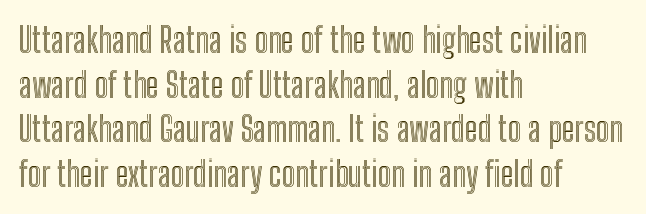
The image shows 34 px condensed type, upright; set left-aligned, normal line spacing (1.31x), normal letter spacing, not underlined; a medium x-height.
